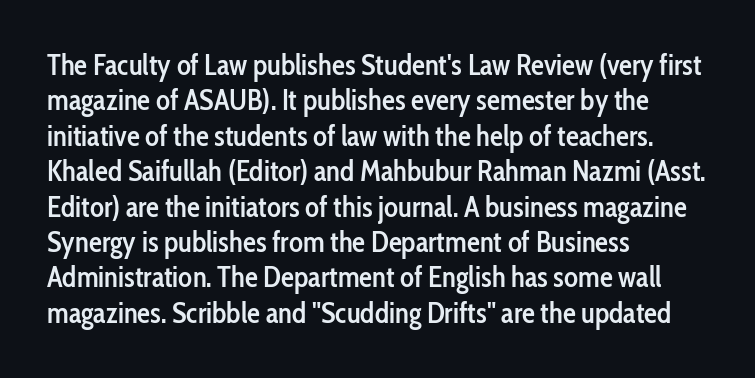
These lines stack with their left ends in a neat column. Words appear dense and cohesive because spacing is normal. Beneath every word, the page is bare. Ascenders rise straight up at ninety degrees.
